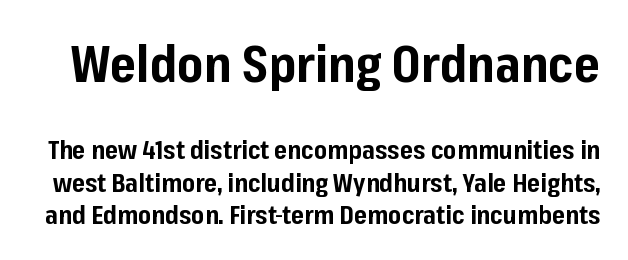
Q: Is the text bold? A: Yes.
Q: Is the text italic (slanted)? A: No, it is upright.
Q: Is the typeface a serif or a sans-serif typeface? A: Sans-serif.
Q: Is the text underlined? A: No.
Q: Is the spacing between letters normal or unusually wide? A: Normal.
Q: Is the spacing between lines tight, normal or loose? A: Normal.
Q: Which block of text is set in a larger size, the first (top) or the second (bottom)? A: The first (top) one.
Q: Width (condensed, normal, or wide)? A: Normal.
Q: Stroke contrast? A: Low.
Q: x-height? A: Medium.
Q: Monospaced? A: No.
